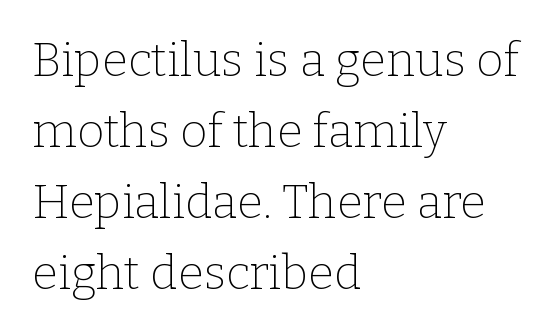
Q: Is the text bold? A: No.
Q: Is the text italic (slanted)? A: No, it is upright.
Q: Is the typeface a serif or a sans-serif typeface? A: Serif.
Q: Is the text underlined? A: No.
Q: How is the paragraph aligned? A: Left-aligned.
Q: Is the spacing between letters normal or unusually wide? A: Normal.
Q: Is the spacing between lines tight, normal or loose? A: Normal.
Q: Width (condensed, normal, or wide)? A: Normal.
Q: Stroke contrast? A: Low.
Q: x-height? A: Medium.
Q: Monospaced? A: No.
